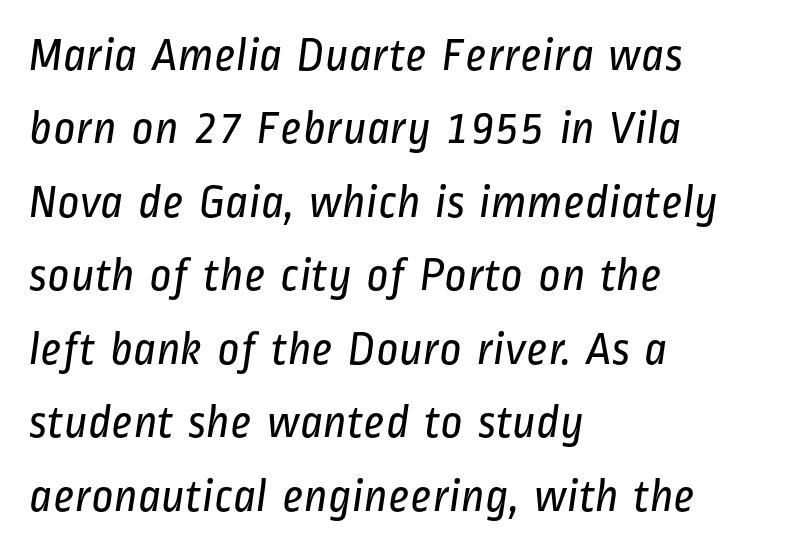
How are the letters spaced? Ordinarily, with no added tracking. Heft: none added — not bold. In terms of leading, this rendering sits right in the middle. The rendering shows plain stroke endings on the letterforms — a sans-serif design. The typesetter chose a ragged-right arrangement here.
